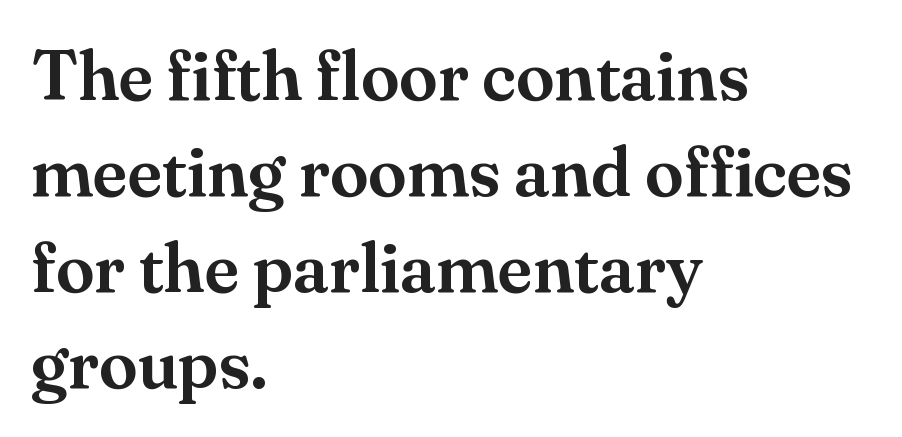
Is this a sans? No — the strokes have serifs. Clear beneath every line of the passage. The passage is arranged the way most books set body copy — flush left. Evenly set lines give the paragraph a standard silhouette. This rendering leaves character spacing at its baseline value. These lines were composed using upright roman letters.
